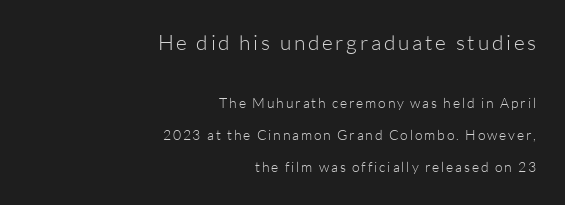
Ordinary non-slanted type is in use. Bare-footed words on every line. This is not heavy type; no bold has been used. Scale decreases going downward across the two blocks. Quick note: interline space is abundant.
